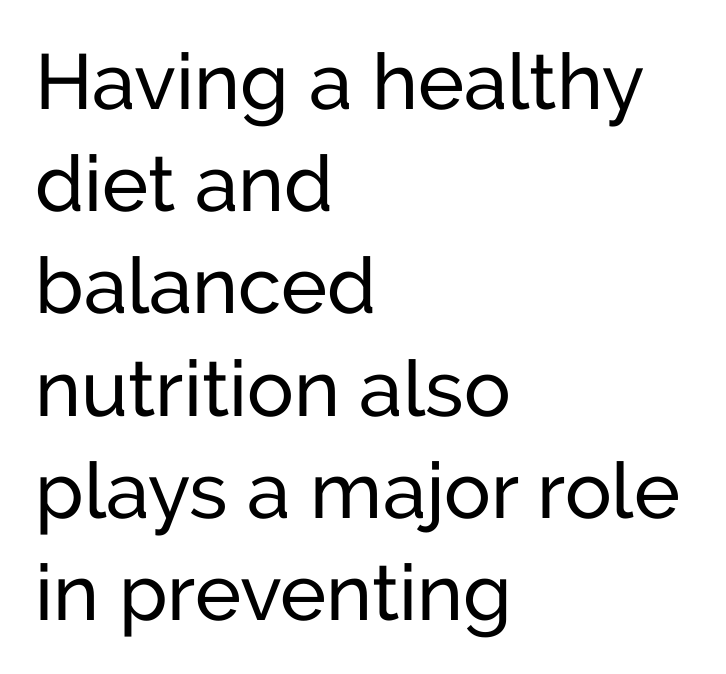
To sum up the face: it is a sans, with no serifs. Upright lettering throughout. Proportional: the letters do not fall into vertical columns. Students, note that the glyphs here touch the page at normal intervals.
